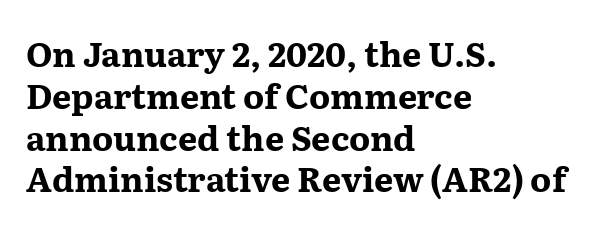
Q: Is the text bold? A: Yes.
Q: Is the text italic (slanted)? A: No, it is upright.
Q: Is the typeface a serif or a sans-serif typeface? A: Serif.
Q: Is the text underlined? A: No.
Q: How is the paragraph aligned? A: Left-aligned.
Q: Is the spacing between letters normal or unusually wide? A: Normal.
Q: Width (condensed, normal, or wide)? A: Wide.
Q: Stroke contrast? A: Medium.
Q: x-height? A: Medium.
Q: Monospaced? A: No.
